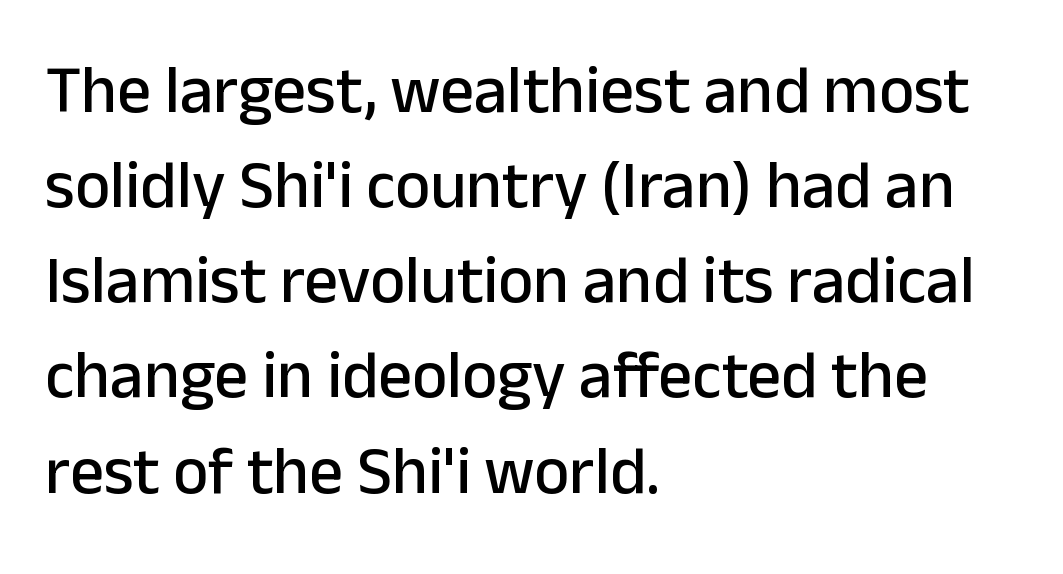
Posture: vertical. Looks like regular typesetting: each glyph gets only the width it needs. Short note: letters normally spaced. Type without underlining.
